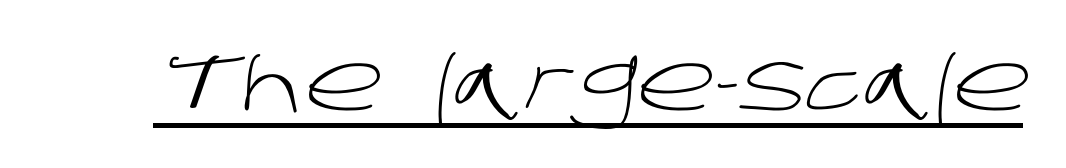
The image shows 80 px light sans-serif type; set normal letter spacing, underlined; low stroke contrast and a large x-height.
